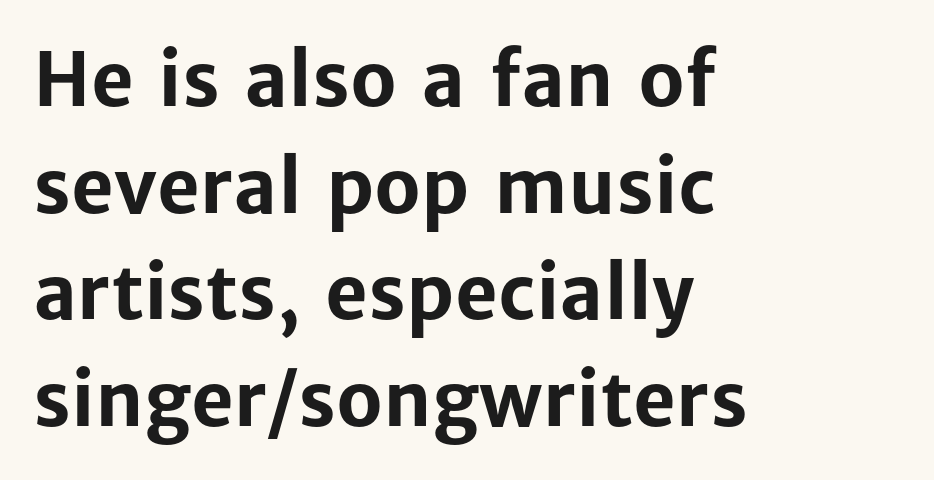
Q: Is the text bold? A: Yes.
Q: Is the text italic (slanted)? A: No, it is upright.
Q: Is the typeface a serif or a sans-serif typeface? A: Sans-serif.
Q: Is the text underlined? A: No.
Q: How is the paragraph aligned? A: Left-aligned.
Q: Is the spacing between letters normal or unusually wide? A: Normal.
Q: Is the spacing between lines tight, normal or loose? A: Normal.
Q: Width (condensed, normal, or wide)? A: Normal.
Q: Stroke contrast? A: Low.
Q: x-height? A: Medium.
Q: Monospaced? A: No.
